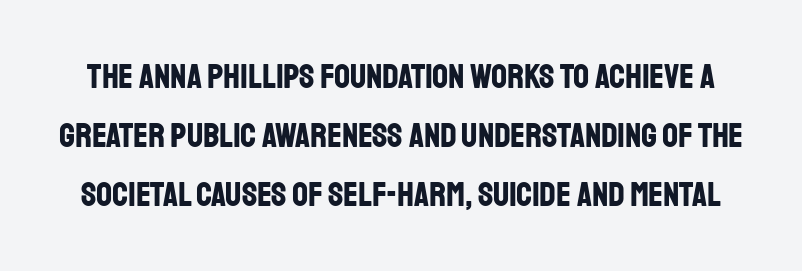
{"serif": "no", "italic": "no", "bold": "yes", "weight": "bold", "width": "condensed", "stroke_contrast": "low", "x_height": "large", "monospaced": "no", "underline": "no", "line_spacing": "normal", "line_spacing_ratio": 1.68, "letter_spacing": "normal", "letter_spacing_em": 0.0, "glyph_px": 35}
